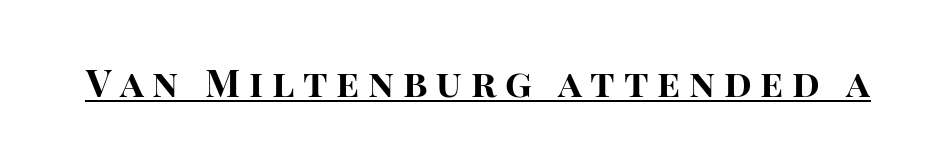
Q: Is the text bold? A: Yes.
Q: Is the text italic (slanted)? A: No, it is upright.
Q: Is the typeface a serif or a sans-serif typeface? A: Sans-serif.
Q: Is the text underlined? A: Yes.
Q: Is the spacing between letters normal or unusually wide? A: Unusually wide.
Q: Width (condensed, normal, or wide)? A: Normal.
Q: Stroke contrast? A: High.
Q: x-height? A: Large.
Q: Monospaced? A: No.
